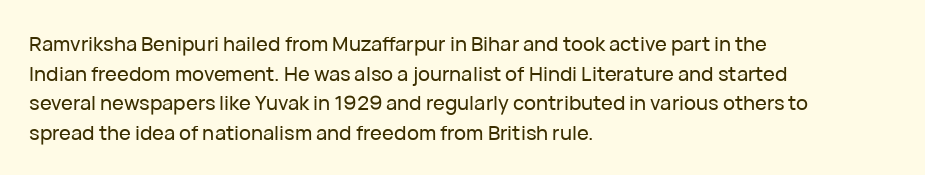
The words here are not underlined. Compared with typical paragraphs, the rows here are spaced about the same. Leftover space on each line is placed entirely after the last word. Students, note that the glyphs here touch the page at normal intervals. Italic: no, the glyphs are upright roman.
